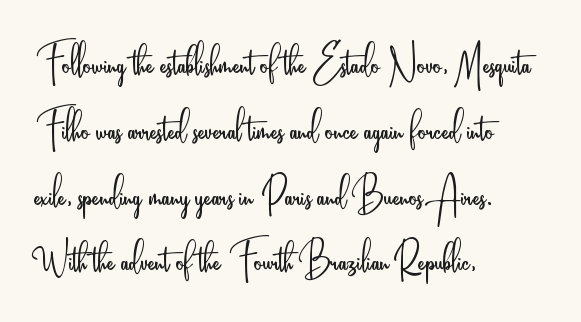
{"serif": "no", "bold": "no", "weight": "light", "width": "condensed", "stroke_contrast": "low", "x_height": "small", "monospaced": "no", "underline": "no", "align": "left", "line_spacing": "normal", "line_spacing_ratio": 1.29, "letter_spacing": "normal", "letter_spacing_em": 0.0, "glyph_px": 51}
